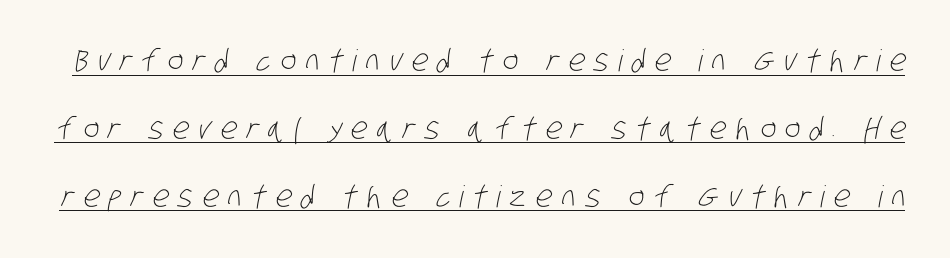
{"serif": "no", "bold": "no", "weight": "light", "width": "condensed", "stroke_contrast": "low", "x_height": "large", "monospaced": "no", "underline": "yes", "line_spacing": "loose", "line_spacing_ratio": 2.26, "letter_spacing": "wide", "letter_spacing_em": 0.31, "glyph_px": 30}
